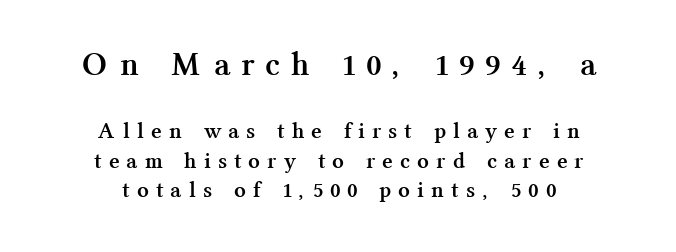
In terms of letterspacing, this is a distinctly airy, spread setting. Posture: upright roman. Compared with a flush-left layout, this one balances lines on the center instead. If you measured baseline to baseline, you'd find a middling distance. Whoever set this made the first block the dominant, larger element. In terms of letterform style, serifs are clearly present.
